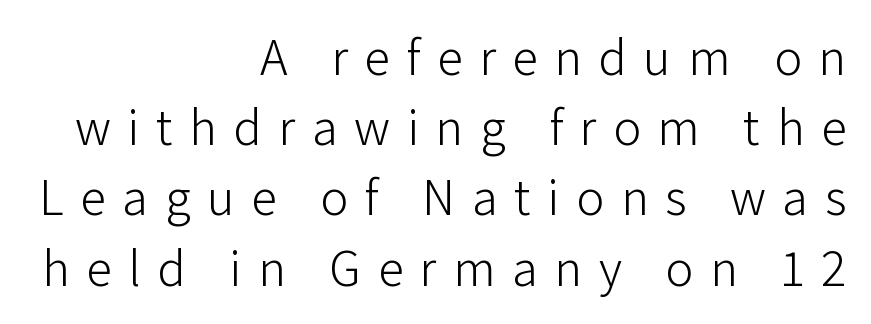
To sum up the face: it is a sans, with no serifs. Every row of glyphs terminates at an identical x-position on the right. What's the leading like? Ordinary, nothing unusual. This sample uses an upright cut, with every glyph sitting square on the baseline.
